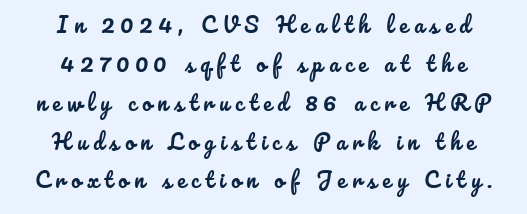
The gap between lines stays unmarked. Which margin do the lines hug? Neither — every line sits in the middle. You could only call the tracking loose — the letters float apart.
